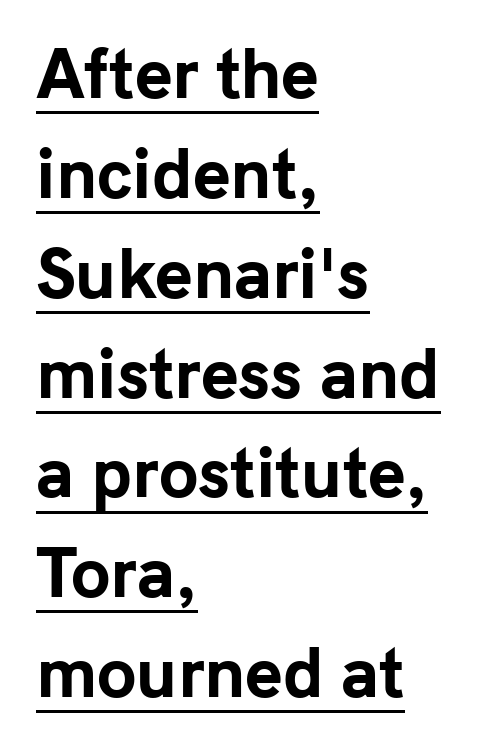
The space between consecutive lines is moderate. Has an underline been added? It has. Serifs: no, the terminals of the letterforms are clean. In terms of weight, the rendering is a true, heavy bold. Note the varied advance widths — an 'i' is clearly narrower than an 'm'.
